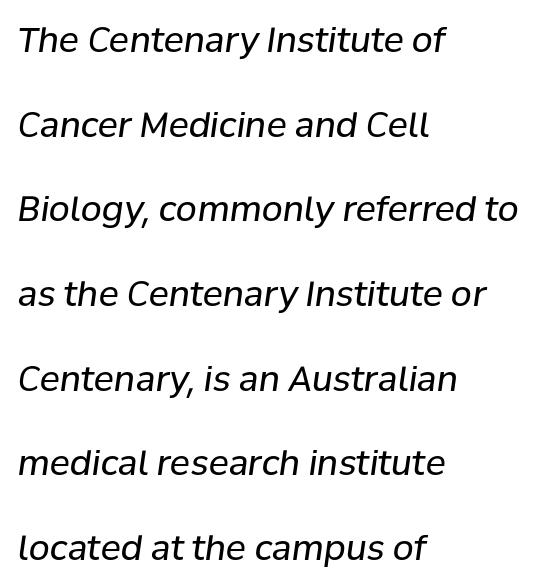
The image shows 34 px regular-weight type, italic (leaning right); set left-aligned, loose line spacing (2.49x), normal letter spacing, not underlined; low stroke contrast and a medium x-height.
